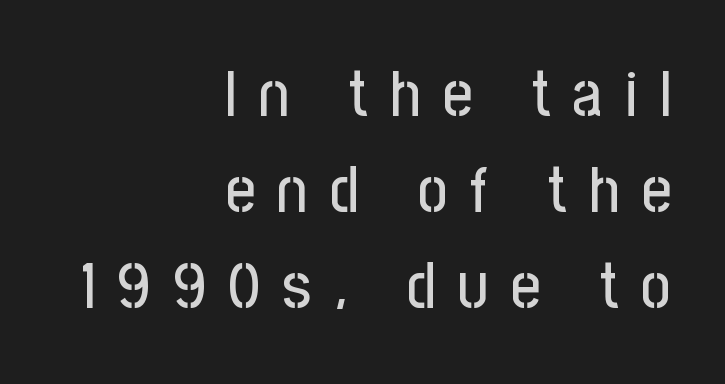
The image shows 65 px condensed sans-serif type, upright; set right-aligned, normal line spacing (1.48x), unusually wide letter spacing (+0.34 em), not underlined; low stroke contrast and a medium x-height.
